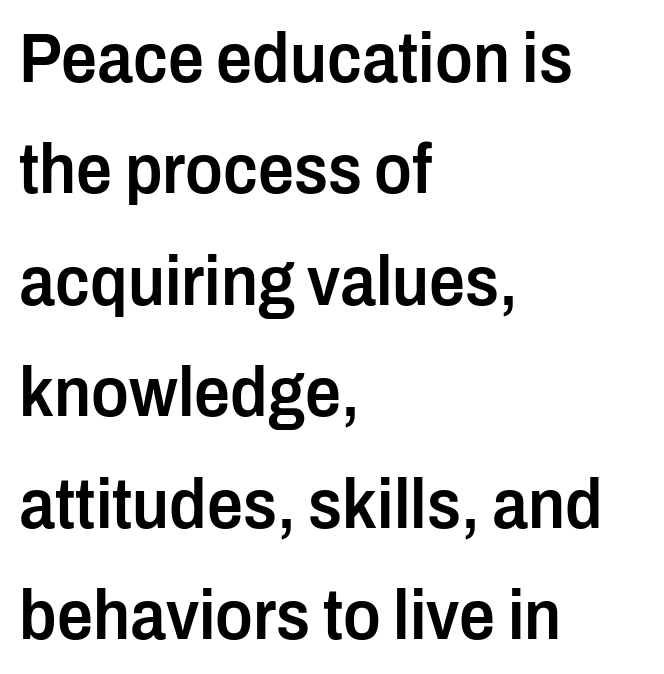
The glyphs are unaccompanied by any horizontal stroke below them. Line beginnings align vertically; line endings do not. The tracking reads as untouched default to a designer's eye. Quick note: interline space is typical. Spacing verdict: proportional, widths tailored to each character. Observe the absence of serifs on each vertical stroke in this sample.
